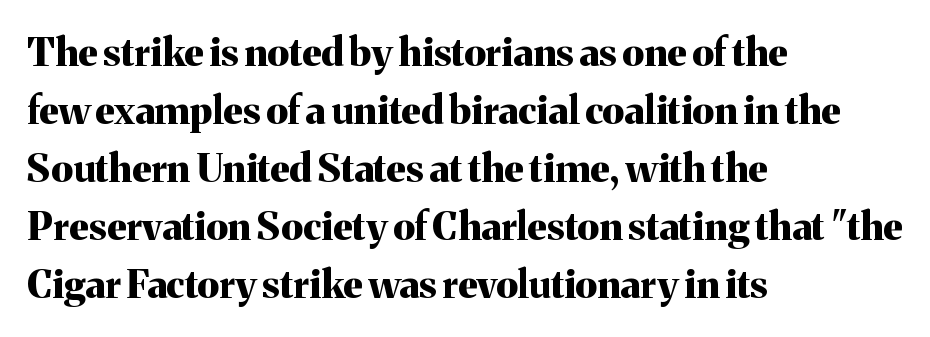
Q: Is the text bold? A: Yes.
Q: Is the text italic (slanted)? A: No, it is upright.
Q: Is the typeface a serif or a sans-serif typeface? A: Serif.
Q: Is the text underlined? A: No.
Q: How is the paragraph aligned? A: Left-aligned.
Q: Is the spacing between letters normal or unusually wide? A: Normal.
Q: Is the spacing between lines tight, normal or loose? A: Normal.
Q: Width (condensed, normal, or wide)? A: Normal.
Q: Stroke contrast? A: Medium.
Q: x-height? A: Medium.
Q: Monospaced? A: No.
